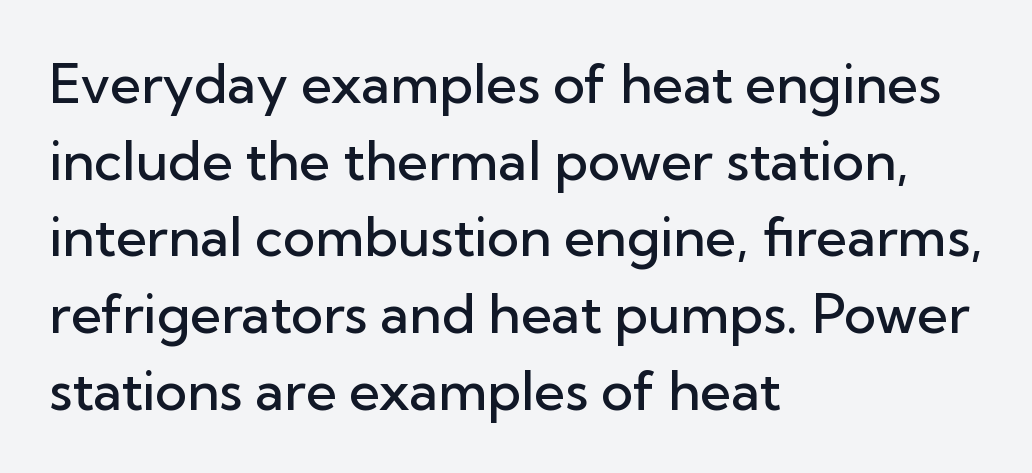
The tracking reads as untouched default to a designer's eye. The passage is arranged the way most books set body copy — flush left. Nobody drew a line under any word here. The block of text has a typical density, with ordinary space between rows. In terms of letterform style, serifs are entirely absent.
